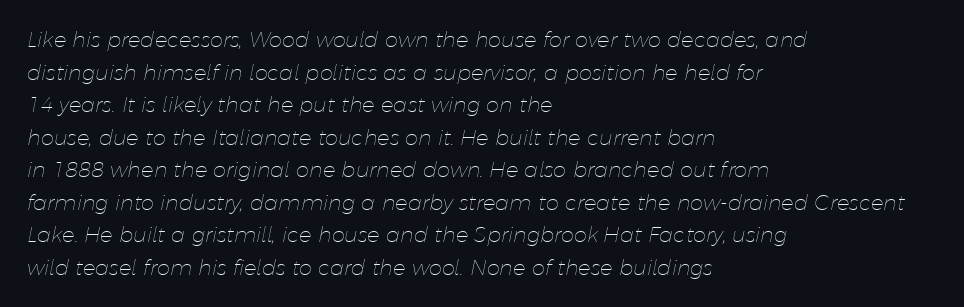
The image shows 21 px text type, italic (leaning right); set left-aligned, normal line spacing (1.55x), normal letter spacing, not underlined.
